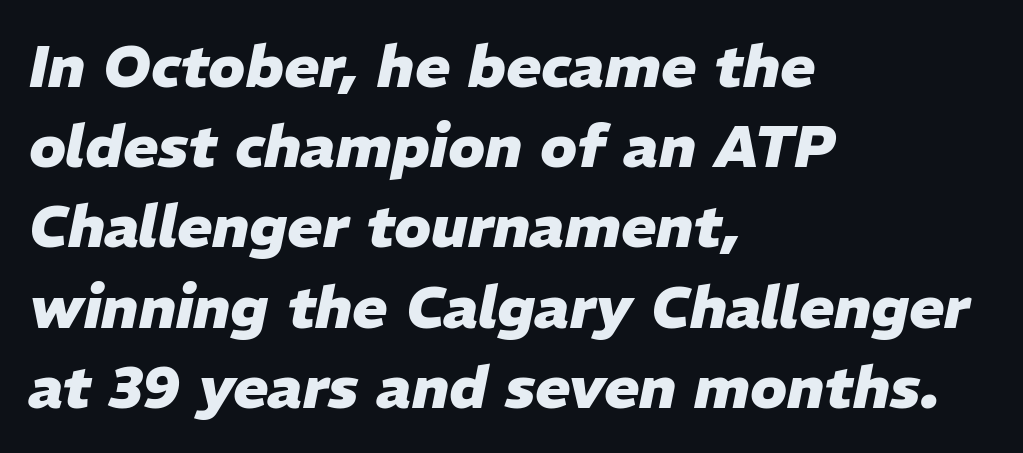
The image shows 59 px heavy type, italic (leaning right); set left-aligned, normal line spacing (1.36x), normal letter spacing, not underlined; low stroke contrast and a medium x-height.
